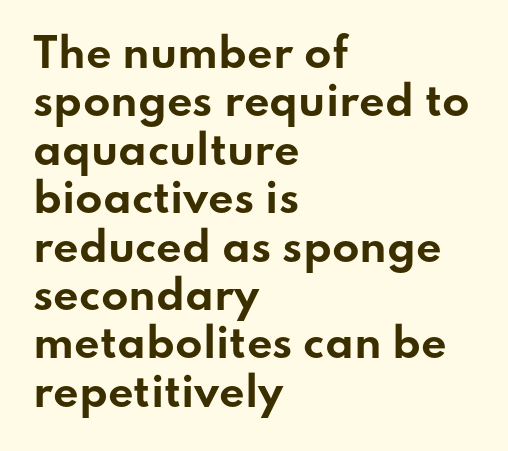
The image shows 40 px bold, wide sans-serif type, upright; set left-aligned, line spacing 1.21x, normal letter spacing, not underlined; low stroke contrast and a small x-height.
